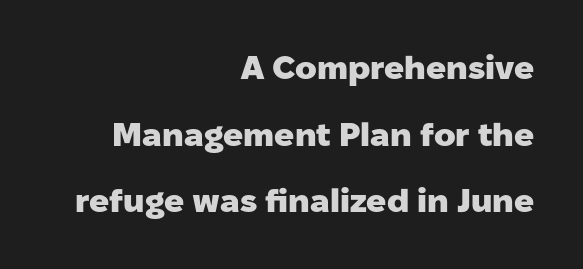
The image shows 33 px heavy sans-serif type, upright; set right-aligned, loose line spacing (2.02x), normal letter spacing, not underlined; low stroke contrast and a medium x-height.
